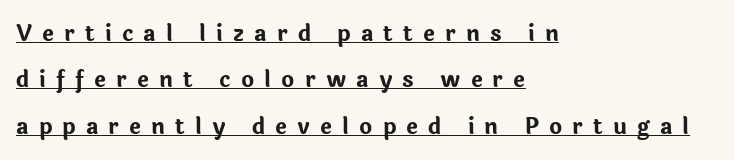
The lines in this sample share a left origin and differ only in where they stop. Heft: maximum for text — a bold. Is there much room between lines? Yes — plenty of vertical air separates them. Every word sits above its own underline.
